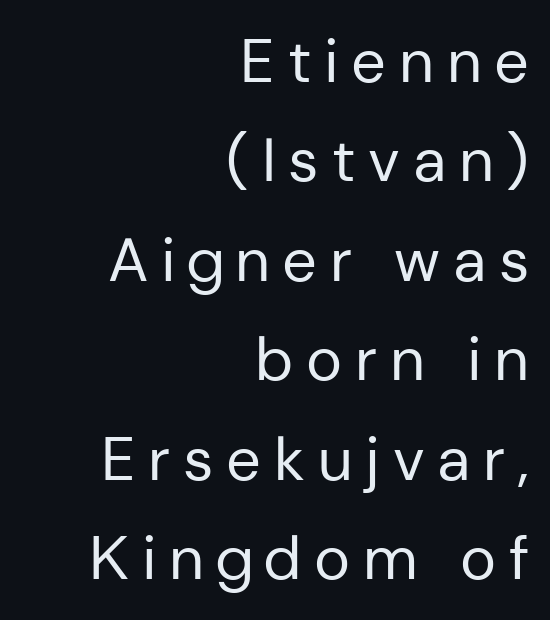
The image shows 61 px regular-weight sans-serif type, upright; set right-aligned, normal line spacing (1.63x), unusually wide letter spacing (+0.21 em), not underlined; low stroke contrast and a medium x-height.
